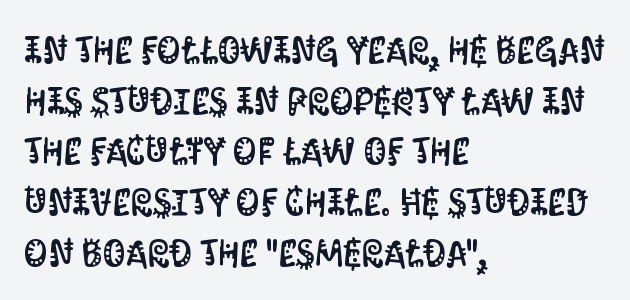
{"serif": "no", "italic": "no", "width": "condensed", "stroke_contrast": "medium", "x_height": "large", "monospaced": "no", "underline": "no", "align": "left", "line_spacing": "normal", "line_spacing_ratio": 1.37, "letter_spacing": "normal", "letter_spacing_em": 0.0, "glyph_px": 37}
